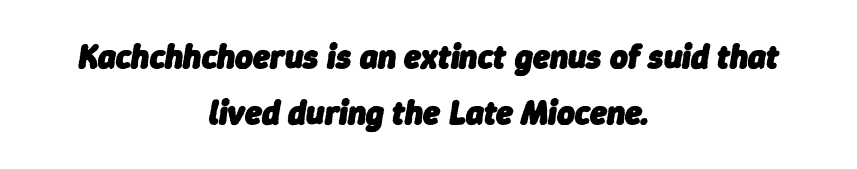
Q: Is the text bold? A: Yes.
Q: Is the text italic (slanted)? A: Yes, it leans right by about 9 degrees.
Q: Is the text underlined? A: No.
Q: How is the paragraph aligned? A: Centered.
Q: Is the spacing between letters normal or unusually wide? A: Normal.
Q: Is the spacing between lines tight, normal or loose? A: Normal.
Q: Width (condensed, normal, or wide)? A: Normal.
Q: Stroke contrast? A: Low.
Q: x-height? A: Medium.
Q: Monospaced? A: No.
